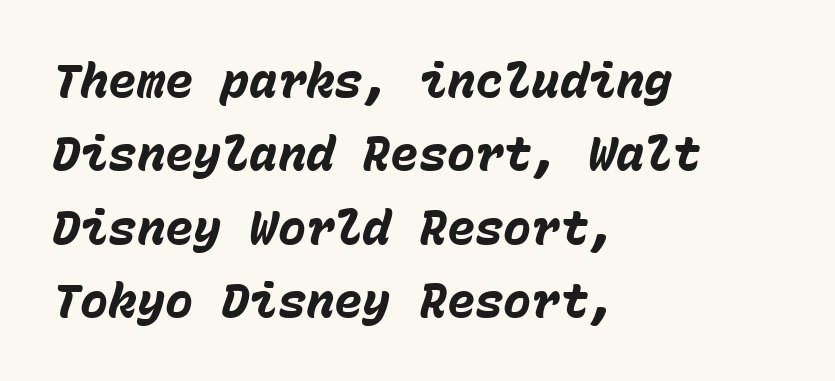
The lettering tilts uniformly, giving the passage an italic look. The passage shown stacks its lines at a standard gap. The face used here is monospaced, like something from a code editor. The paragraph has a hard left edge and a soft right edge. Honestly, the letter spacing is just normal — you wouldn't notice it. Has an underline been added? It has not.
